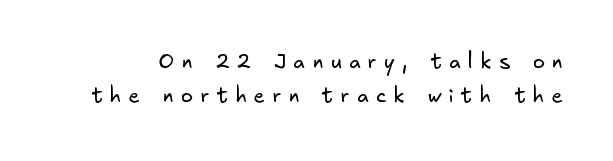
Q: Is the text bold? A: No.
Q: Is the text underlined? A: No.
Q: Is the spacing between letters normal or unusually wide? A: Unusually wide.
